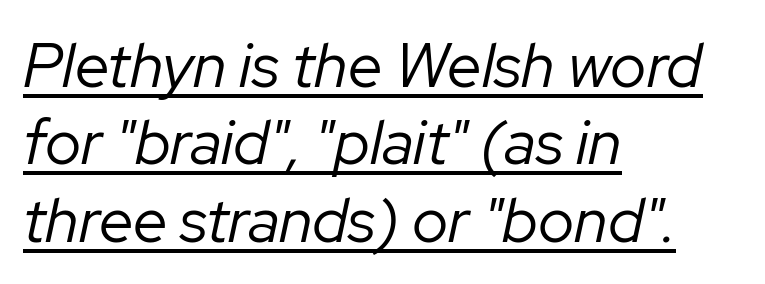
Q: Is the text bold? A: No.
Q: Is the text italic (slanted)? A: Yes, it leans right by about 12 degrees.
Q: Is the text underlined? A: Yes.
Q: How is the paragraph aligned? A: Left-aligned.
Q: Is the spacing between letters normal or unusually wide? A: Normal.
Q: Is the spacing between lines tight, normal or loose? A: Normal.
Q: Width (condensed, normal, or wide)? A: Normal.
Q: Stroke contrast? A: Low.
Q: x-height? A: Medium.
Q: Monospaced? A: No.
